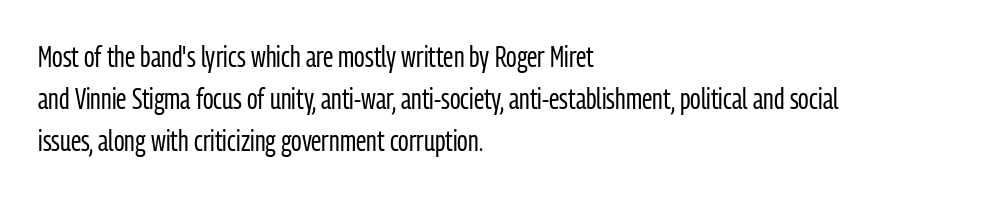
The type is set solid horizontally, with unmodified tracking. Look at the bottom of the vertical strokes: they stop flat, with no serifs. Regular leading. The face used here is proportionally spaced, like ordinary book or web type. Weight class: somewhere from thin through regular. In CSS terms this would be text-align: left.
